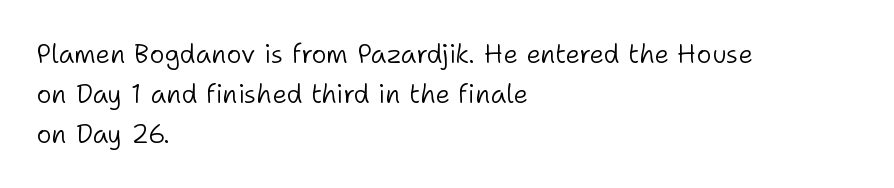
The image shows 26 px text type, upright; set left-aligned, normal line spacing (1.53x), normal letter spacing, not underlined.
